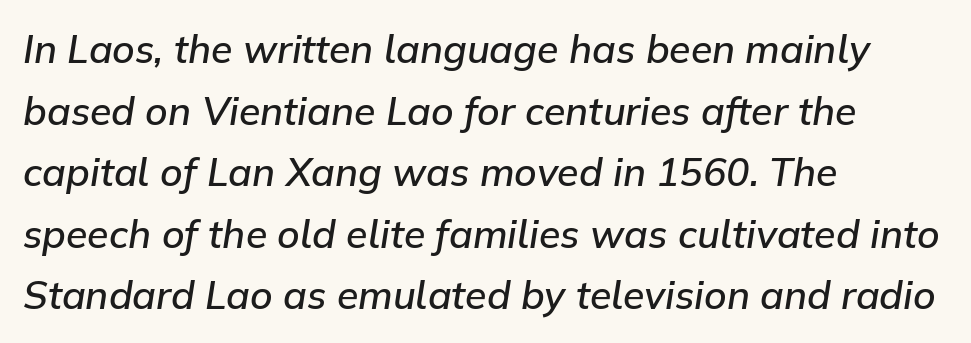
Q: Is the text bold? A: Semi-bold.
Q: Is the text italic (slanted)? A: Yes, it leans right by about 9 degrees.
Q: Is the text underlined? A: No.
Q: How is the paragraph aligned? A: Left-aligned.
Q: Is the spacing between letters normal or unusually wide? A: Normal.
Q: Is the spacing between lines tight, normal or loose? A: Normal.
Q: Width (condensed, normal, or wide)? A: Normal.
Q: Stroke contrast? A: Low.
Q: x-height? A: Medium.
Q: Monospaced? A: No.
